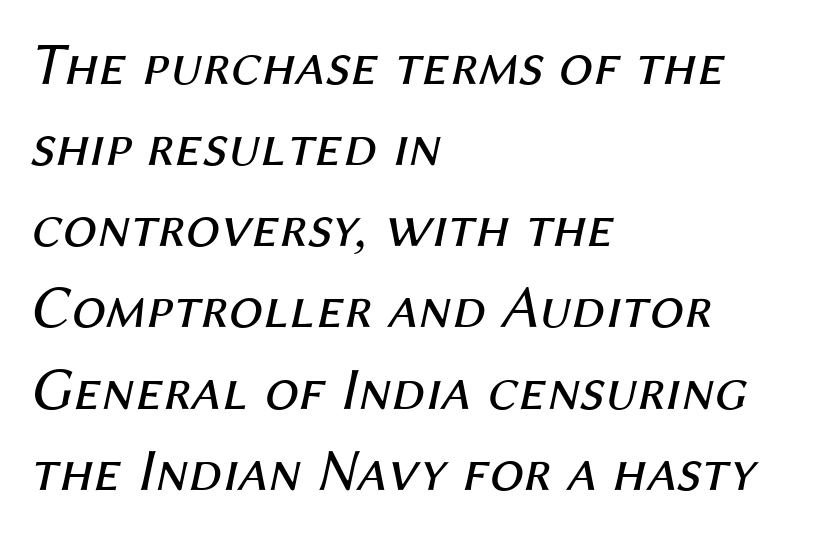
{"italic": "yes", "lean": "right", "slant_degrees": 12, "bold": "no", "weight": "regular", "width": "normal", "stroke_contrast": "medium", "x_height": "medium", "monospaced": "no", "underline": "no", "align": "left", "line_spacing": "normal", "line_spacing_ratio": 1.33, "letter_spacing": "normal", "letter_spacing_em": 0.0, "glyph_px": 61}
